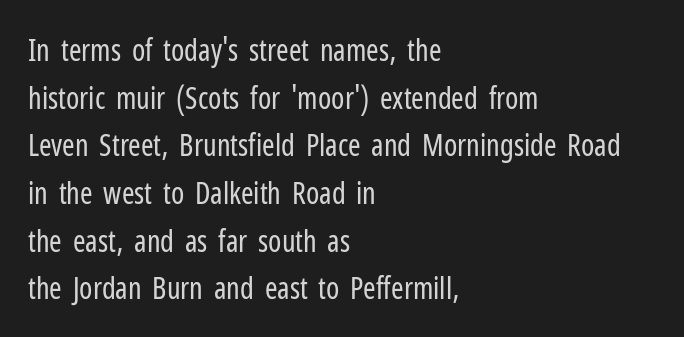
Q: Is the text bold? A: No.
Q: Is the text italic (slanted)? A: No, it is upright.
Q: Is the typeface a serif or a sans-serif typeface? A: Sans-serif.
Q: Is the text underlined? A: No.
Q: How is the paragraph aligned? A: Left-aligned.
Q: Is the spacing between letters normal or unusually wide? A: Normal.
Q: Is the spacing between lines tight, normal or loose? A: Normal.
Q: Width (condensed, normal, or wide)? A: Condensed.
Q: Stroke contrast? A: Low.
Q: x-height? A: Medium.
Q: Monospaced? A: No.
